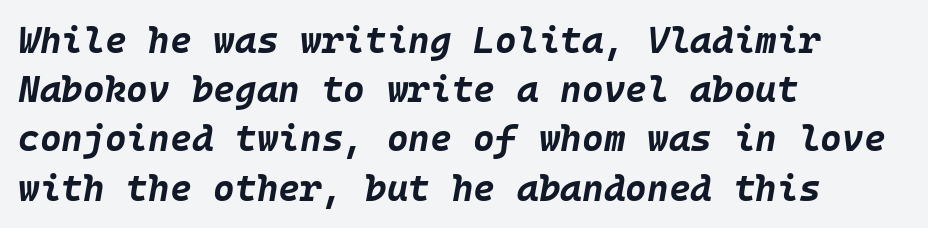
{"italic": "yes", "lean": "right", "slant_degrees": 10, "bold": "yes", "weight": "bold", "width": "normal", "stroke_contrast": "low", "x_height": "large", "underline": "no", "align": "left", "line_spacing": "normal", "line_spacing_ratio": 1.33, "letter_spacing": "normal", "letter_spacing_em": 0.0, "glyph_px": 37}
